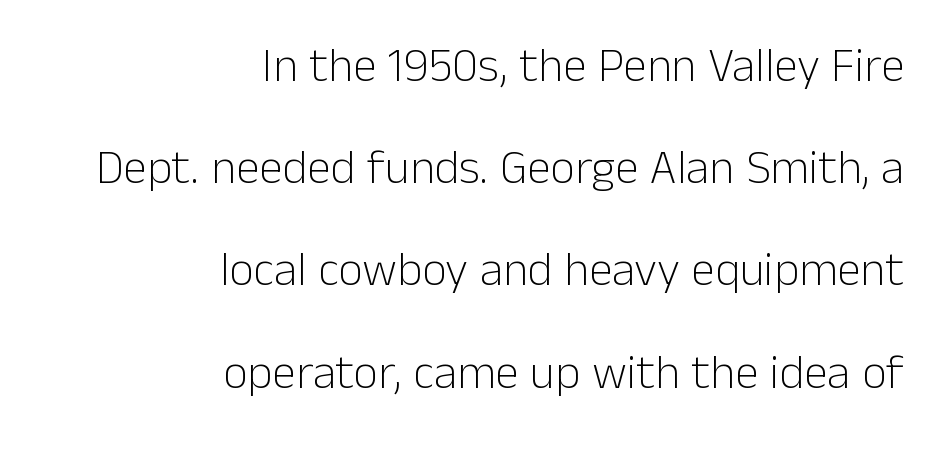
{"serif": "no", "italic": "no", "bold": "no", "weight": "light", "width": "normal", "stroke_contrast": "low", "x_height": "medium", "monospaced": "no", "underline": "no", "align": "right", "line_spacing": "loose", "line_spacing_ratio": 2.13, "letter_spacing": "normal", "letter_spacing_em": 0.0, "glyph_px": 48}
